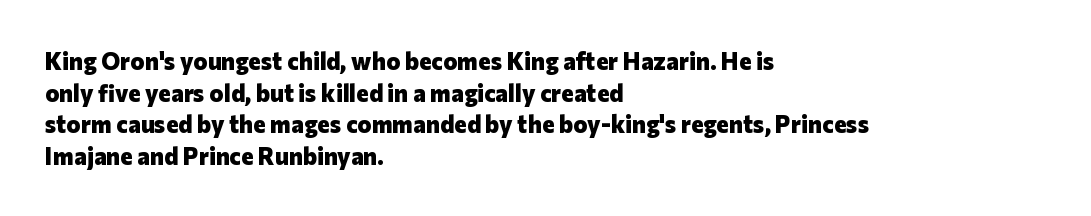
{"italic": "no", "bold": "yes", "underline": "no", "align": "left", "line_spacing": "normal", "line_spacing_ratio": 1.32, "letter_spacing": "normal", "letter_spacing_em": 0.0, "glyph_px": 24}
